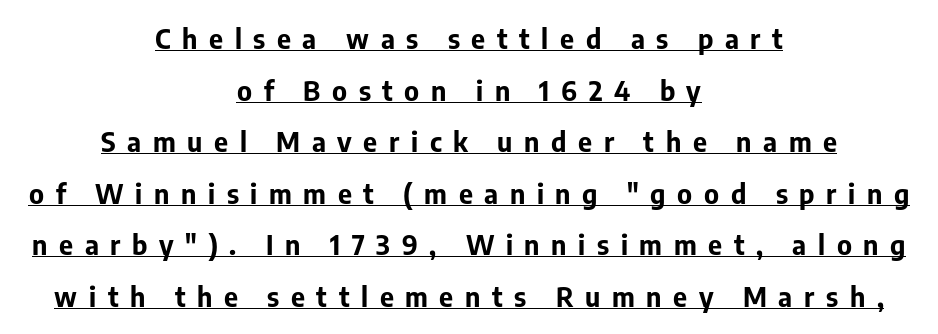
The letterforms stand isolated, each surrounded by extra space. The lines in this sample share a center point and differ in where they start and stop. Bold? Absolutely — the strokes are thick and heavy. The block of text is sparse from top to bottom, with ample space between rows. Has an underline been added? It has. Tall strokes in this sample are plumb rather than angled.
